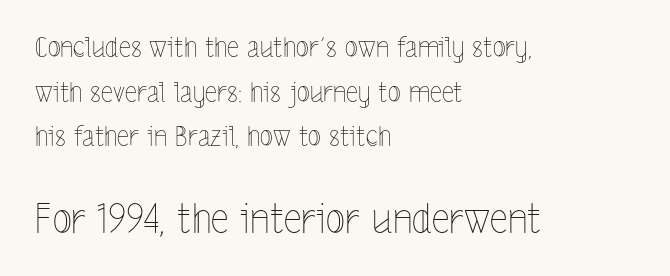
The image shows 40 px thin, condensed type, upright; set left-aligned, normal line spacing (1.65x), normal letter spacing, not underlined; the second (bottom) block is 1.48x larger; a medium x-height.
